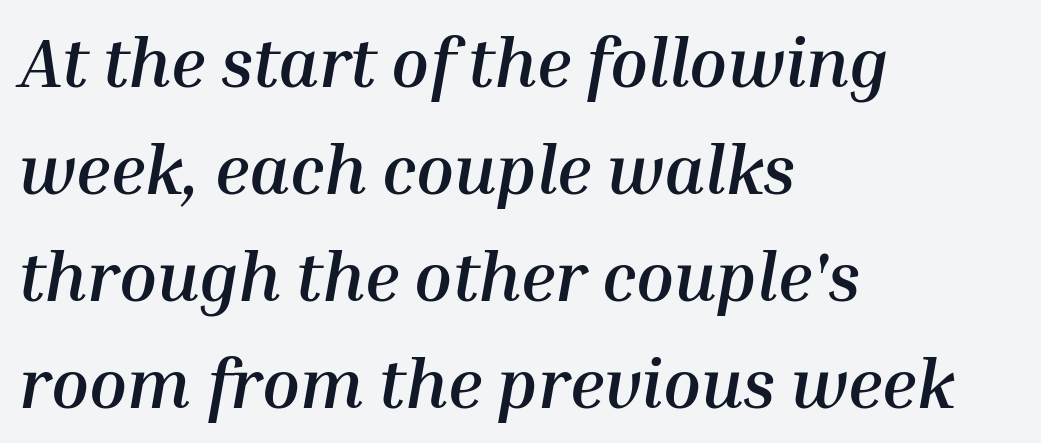
Q: Is the text bold? A: Yes.
Q: Is the text italic (slanted)? A: Yes, it leans right by about 10 degrees.
Q: Is the text underlined? A: No.
Q: How is the paragraph aligned? A: Left-aligned.
Q: Is the spacing between letters normal or unusually wide? A: Normal.
Q: Is the spacing between lines tight, normal or loose? A: Normal.
Q: Width (condensed, normal, or wide)? A: Normal.
Q: Stroke contrast? A: Medium.
Q: x-height? A: Medium.
Q: Monospaced? A: No.
